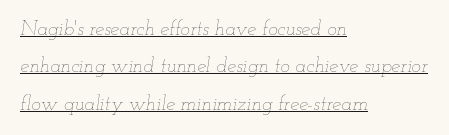
Q: Is the text bold? A: No.
Q: Is the text italic (slanted)? A: Yes, it leans right by about 12 degrees.
Q: Is the text underlined? A: Yes.
Q: How is the paragraph aligned? A: Left-aligned.
Q: Is the spacing between letters normal or unusually wide? A: Normal.
